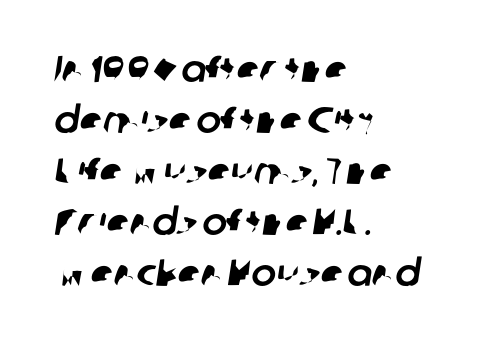
The image shows 37 px sans-serif type; set left-aligned, normal line spacing (1.38x), normal letter spacing, not underlined; low stroke contrast and a medium x-height.
